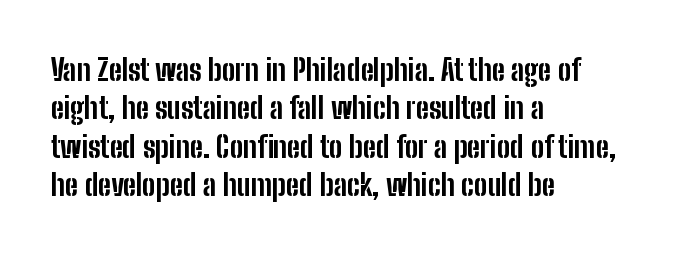
The image shows 30 px bold, condensed sans-serif type, upright; set left-aligned, normal line spacing (1.28x), normal letter spacing, not underlined; low stroke contrast and a medium x-height.
